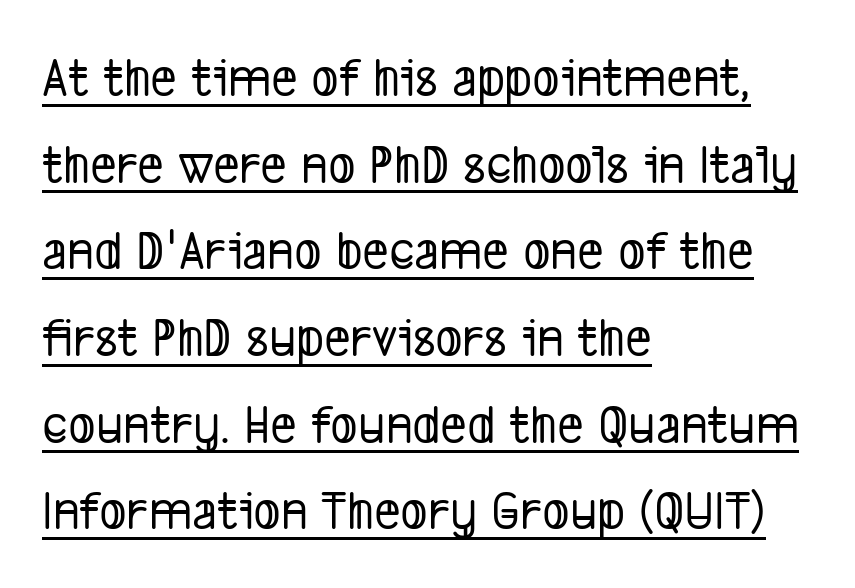
Q: Is the typeface a serif or a sans-serif typeface? A: Sans-serif.
Q: Is the text underlined? A: Yes.
Q: How is the paragraph aligned? A: Left-aligned.
Q: Is the spacing between letters normal or unusually wide? A: Normal.
Q: Is the spacing between lines tight, normal or loose? A: Normal.
Q: Width (condensed, normal, or wide)? A: Condensed.
Q: Stroke contrast? A: Low.
Q: x-height? A: Medium.
Q: Monospaced? A: No.
